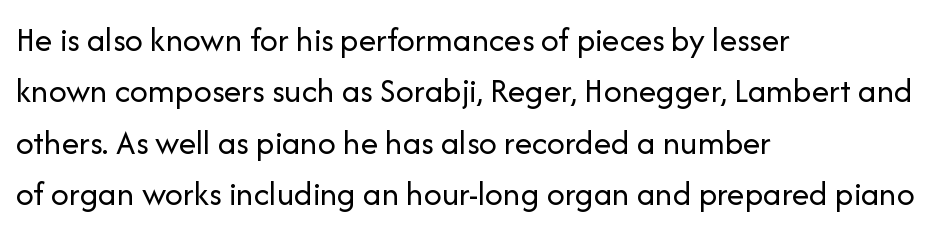
{"serif": "no", "italic": "no", "bold": "no", "weight": "regular", "width": "normal", "stroke_contrast": "low", "x_height": "medium", "monospaced": "no", "underline": "no", "align": "left", "line_spacing": "normal", "line_spacing_ratio": 1.47, "letter_spacing": "normal", "letter_spacing_em": 0.0, "glyph_px": 35}
